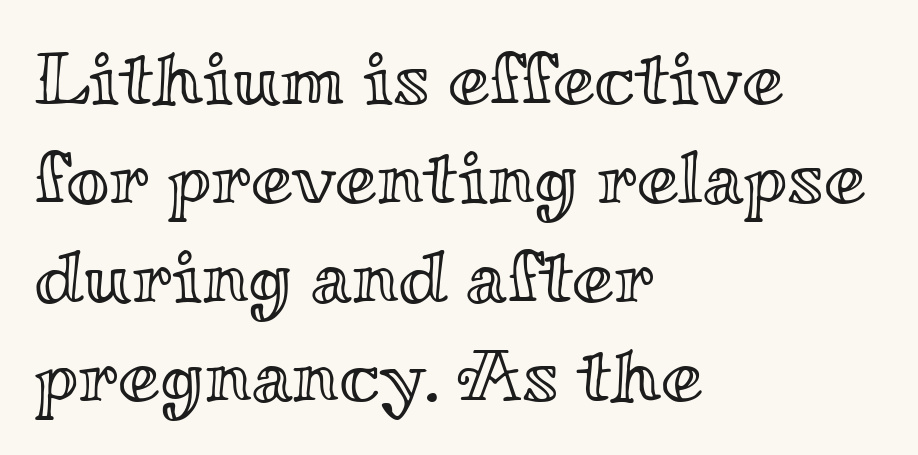
{"italic": "no", "width": "wide", "x_height": "small", "monospaced": "no", "underline": "no", "align": "left", "line_spacing": "normal", "line_spacing_ratio": 1.32, "letter_spacing": "normal", "letter_spacing_em": 0.0, "glyph_px": 75}
